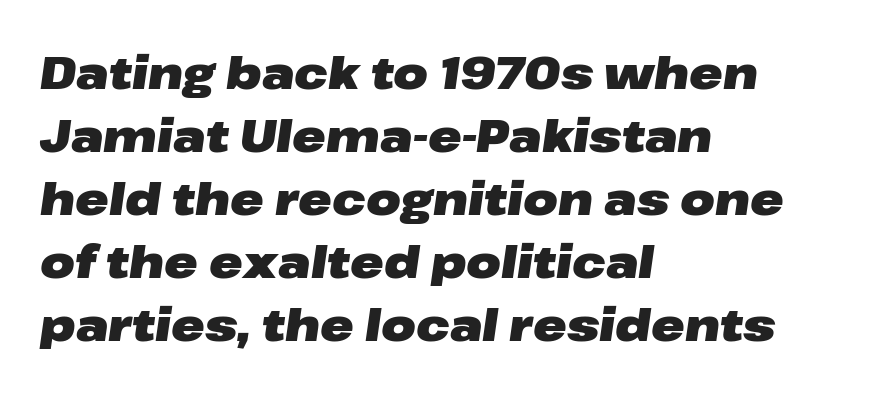
When letters slant like this, we call the style italic. Underlining? Definitely not there. The passage shown is typed in a proportional face where columns would drift. The letterforms sit shoulder to shoulder at normal distance. Students, this is bold: see how much ink each stroke carries. The typesetter chose a ragged-right arrangement here.
